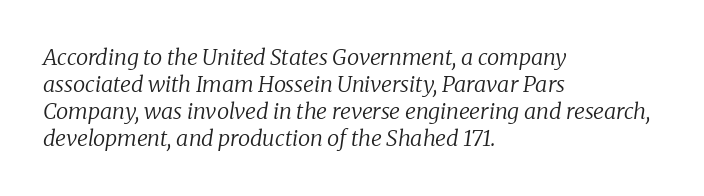
{"italic": "yes", "lean": "right", "slant_degrees": 8, "bold": "no", "underline": "no", "align": "left", "line_spacing_ratio": 1.23, "letter_spacing": "normal", "letter_spacing_em": 0.0, "glyph_px": 22}
